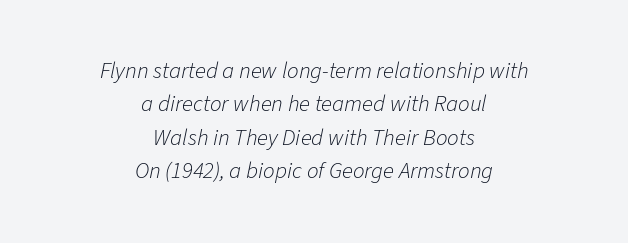
{"italic": "yes", "lean": "right", "slant_degrees": 11, "bold": "no", "underline": "no", "align": "center", "line_spacing": "normal", "line_spacing_ratio": 1.45, "letter_spacing": "normal", "letter_spacing_em": 0.0, "glyph_px": 23}
